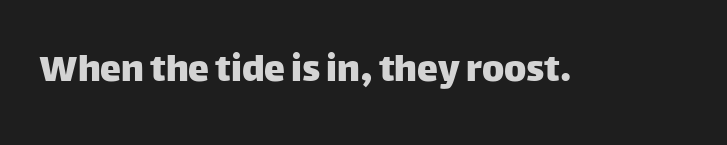
{"serif": "no", "italic": "no", "width": "normal", "stroke_contrast": "low", "x_height": "large", "monospaced": "no", "underline": "no", "letter_spacing": "normal", "letter_spacing_em": 0.0, "glyph_px": 42}
